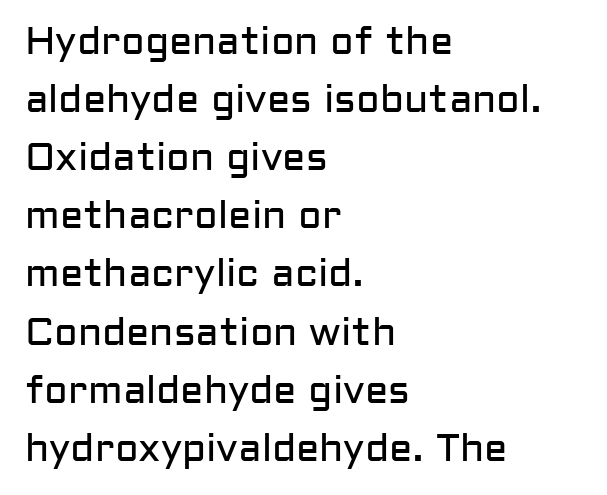
{"serif": "no", "italic": "no", "bold": "no", "weight": "regular", "width": "normal", "stroke_contrast": "low", "x_height": "medium", "monospaced": "no", "underline": "no", "align": "left", "line_spacing": "normal", "line_spacing_ratio": 1.49, "letter_spacing": "normal", "letter_spacing_em": 0.0, "glyph_px": 39}
